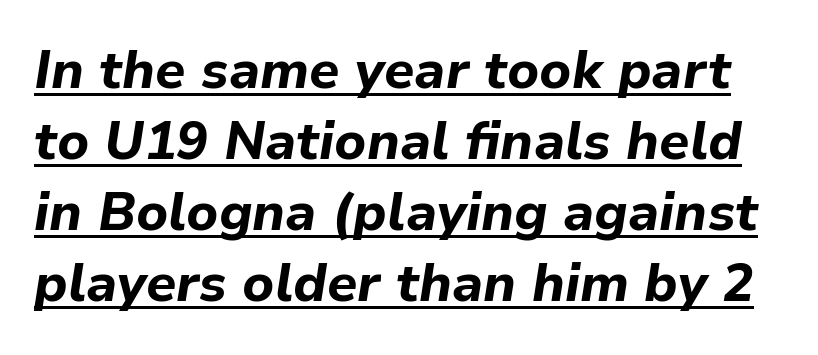
Q: Is the text bold? A: Yes.
Q: Is the text italic (slanted)? A: Yes, it leans right by about 9 degrees.
Q: Is the text underlined? A: Yes.
Q: Is the spacing between letters normal or unusually wide? A: Normal.
Q: Is the spacing between lines tight, normal or loose? A: Normal.
Q: Width (condensed, normal, or wide)? A: Normal.
Q: Stroke contrast? A: Low.
Q: x-height? A: Medium.
Q: Monospaced? A: No.
